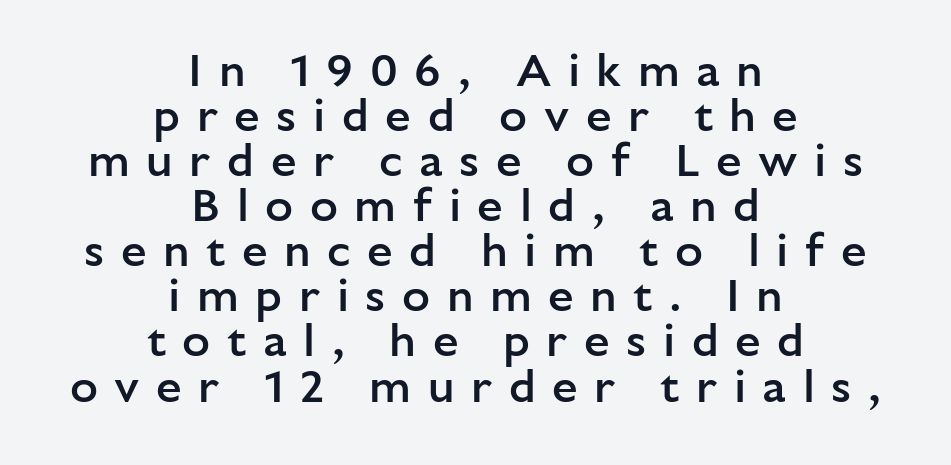
{"serif": "no", "italic": "no", "bold": "semi", "weight": "semibold", "width": "normal", "stroke_contrast": "low", "x_height": "medium", "monospaced": "no", "underline": "no", "align": "center", "line_spacing": "tight", "line_spacing_ratio": 0.98, "letter_spacing": "wide", "letter_spacing_em": 0.36, "glyph_px": 46}
